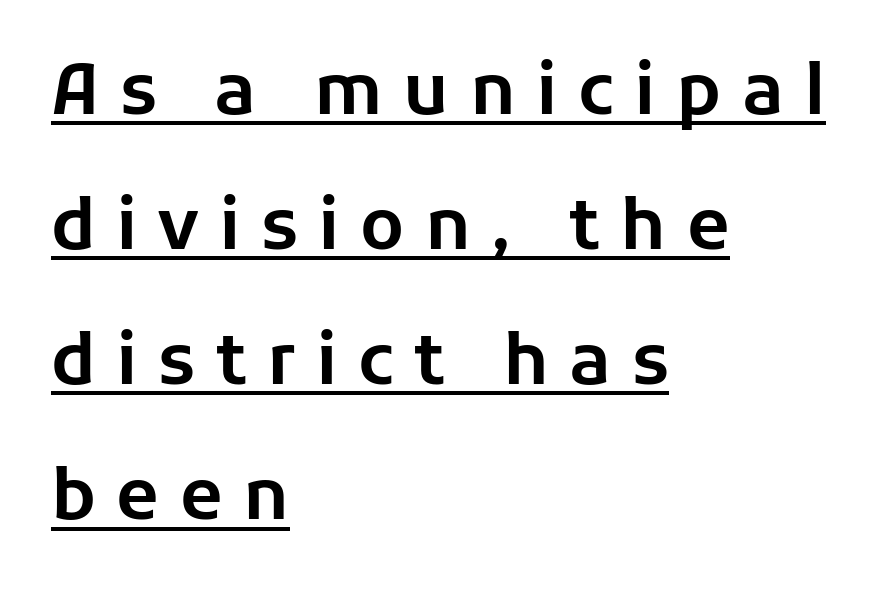
Unlike italic type, these characters show no tilt at all. These lines are composed in type without serifs. These lines have a slow, spaced-out rhythm from letter to letter. Here the designer chose a conventional face with non-uniform glyph widths. Airy leading.
